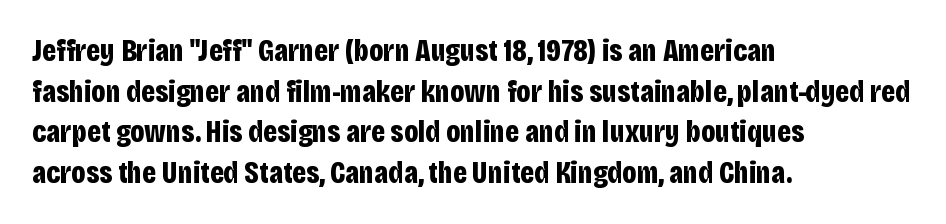
{"serif": "no", "italic": "no", "bold": "yes", "weight": "bold", "width": "condensed", "stroke_contrast": "low", "x_height": "large", "monospaced": "no", "underline": "no", "align": "left", "line_spacing": "normal", "line_spacing_ratio": 1.31, "letter_spacing": "normal", "letter_spacing_em": 0.0, "glyph_px": 31}
